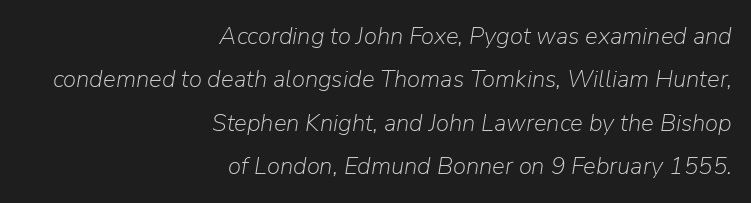
These glyphs show unthickened strokes, regular width or finer. The font's italic variant was chosen for this text. Casual observation: everything's shoved over to the right. The area under the type is left untouched. Glyph-to-glyph distance matches everyday printed text.
